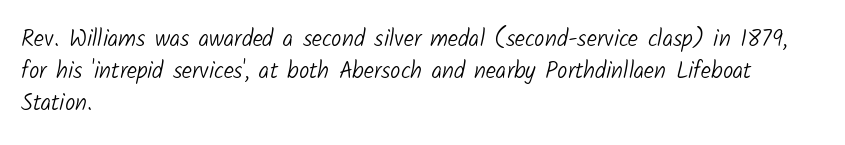
Q: Is the text bold? A: No.
Q: Is the text underlined? A: No.
Q: How is the paragraph aligned? A: Left-aligned.
Q: Is the spacing between letters normal or unusually wide? A: Normal.
Q: Is the spacing between lines tight, normal or loose? A: Normal.
